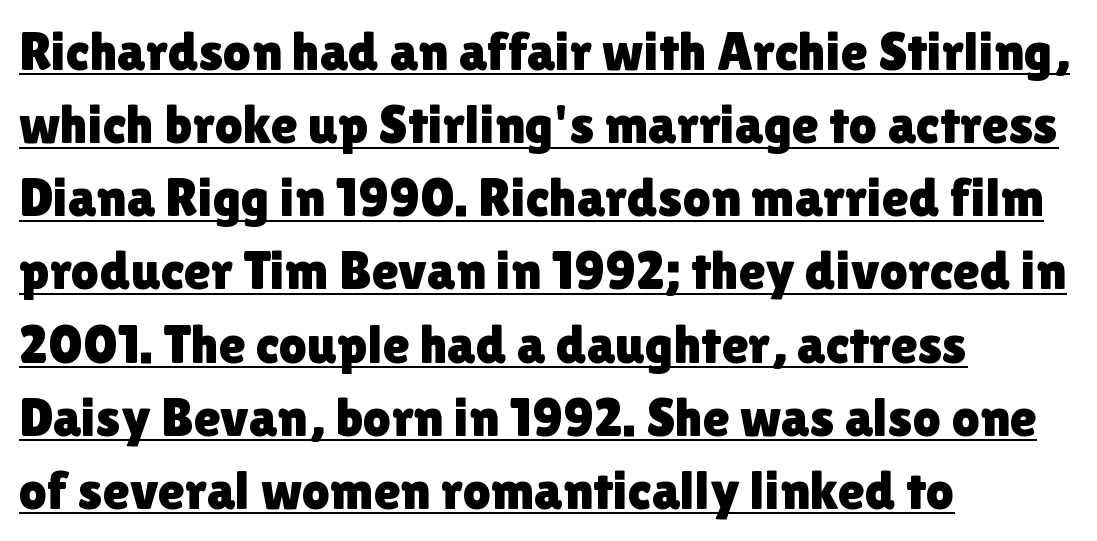
The image shows 55 px sans-serif type, upright; set left-aligned, normal line spacing (1.33x), normal letter spacing, underlined; a medium x-height.
